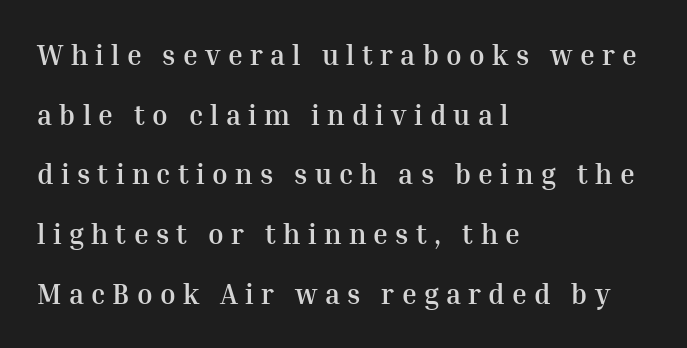
{"serif": "yes", "italic": "no", "bold": "yes", "weight": "semibold", "width": "normal", "stroke_contrast": "medium", "x_height": "medium", "monospaced": "no", "underline": "no", "align": "left", "line_spacing": "loose", "line_spacing_ratio": 2.13, "letter_spacing": "wide", "letter_spacing_em": 0.26, "glyph_px": 28}
